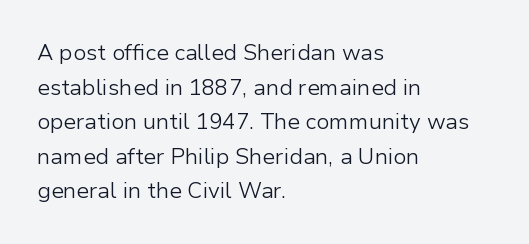
Q: Is the text bold? A: No.
Q: Is the text italic (slanted)? A: No, it is upright.
Q: Is the text underlined? A: No.
Q: How is the paragraph aligned? A: Left-aligned.
Q: Is the spacing between letters normal or unusually wide? A: Normal.
Q: Is the spacing between lines tight, normal or loose? A: Normal.
